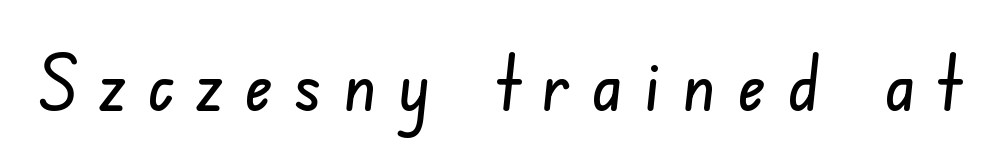
Q: Is the typeface a serif or a sans-serif typeface? A: Sans-serif.
Q: Is the text underlined? A: No.
Q: Is the spacing between letters normal or unusually wide? A: Unusually wide.
Q: Width (condensed, normal, or wide)? A: Condensed.
Q: Stroke contrast? A: Low.
Q: x-height? A: Small.
Q: Monospaced? A: No.
